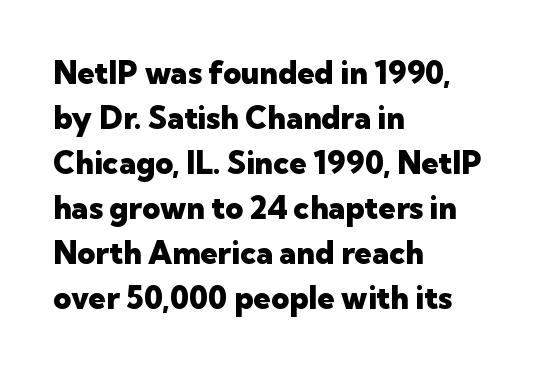
The specimen omits any rule beneath the text block's lines. Its strokes are broad and dark, the hallmark of bold type. Typeset ragged right — the left edge is the straight one. The letters advance in unequal steps, a hallmark of proportional type.
